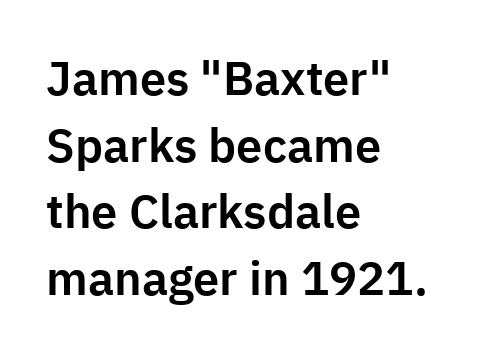
Honestly, the row spacing looks completely unremarkable. Nope, no serifs anywhere on these letters. The letters sit at their default tracking, neither squeezed nor spread. Looks like regular typesetting: each glyph gets only the width it needs. Nobody drew a line under any word here. Is there any slant? The stems are plumb.
